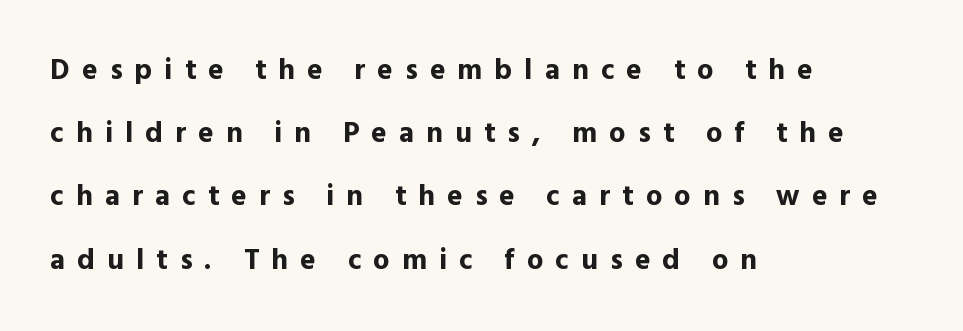
This is the regular roman posture of the typeface. Each line starts at the same left margin while the right side varies. Descender tails drop into unmarked territory. The type family on display is of the sans-serif kind. Plenty of ink on the page — the face is bold. The type is letterspaced generously, with wide tracking.
